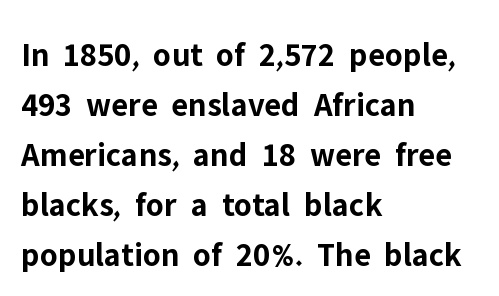
Looks like regular typesetting: each glyph gets only the width it needs. These lines are set flush left with a ragged right edge. The face used here is a sans, in the tradition of grotesques and geometrics. The rendering keeps characters at their native spacing. Characters remain perfectly vertical along every line. The lines sit at an ordinary, default distance from one another.
